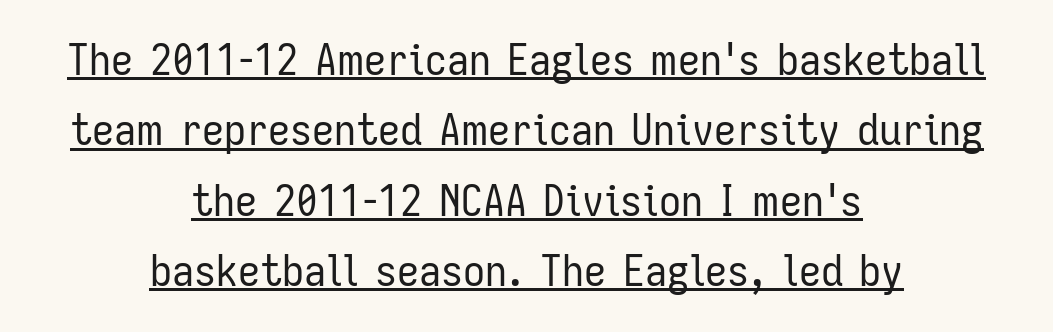
{"serif": "no", "italic": "no", "bold": "no", "weight": "regular", "width": "condensed", "stroke_contrast": "low", "x_height": "medium", "monospaced": "no", "underline": "yes", "align": "center", "line_spacing": "normal", "line_spacing_ratio": 1.6, "letter_spacing": "normal", "letter_spacing_em": 0.0, "glyph_px": 44}
